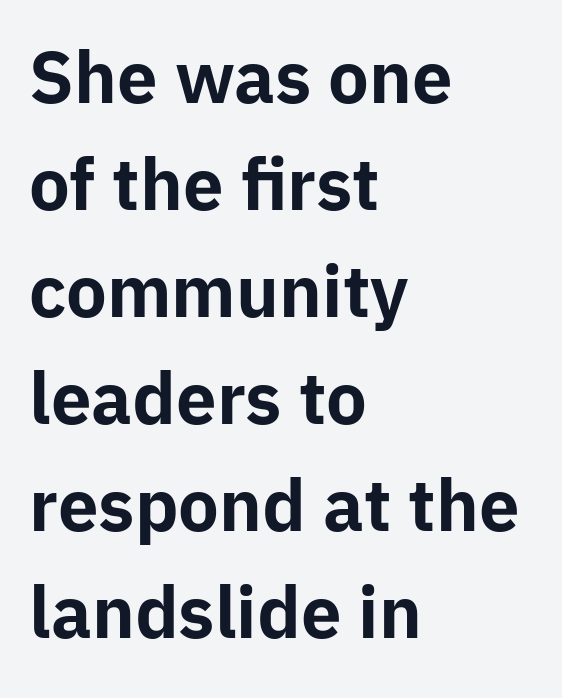
{"serif": "no", "italic": "no", "bold": "yes", "weight": "bold", "width": "normal", "stroke_contrast": "low", "x_height": "medium", "monospaced": "no", "underline": "no", "align": "left", "line_spacing": "normal", "line_spacing_ratio": 1.55, "letter_spacing": "normal", "letter_spacing_em": 0.0, "glyph_px": 69}
